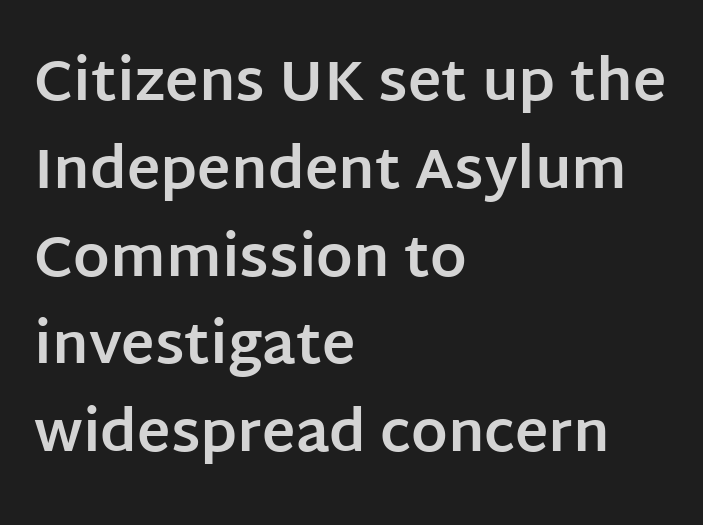
The letters stand upright; this is a roman face. The characters look thick and weighty, a clear bold. Alignment: flush left. A typesetter would call this proportional, since set widths differ per character.
